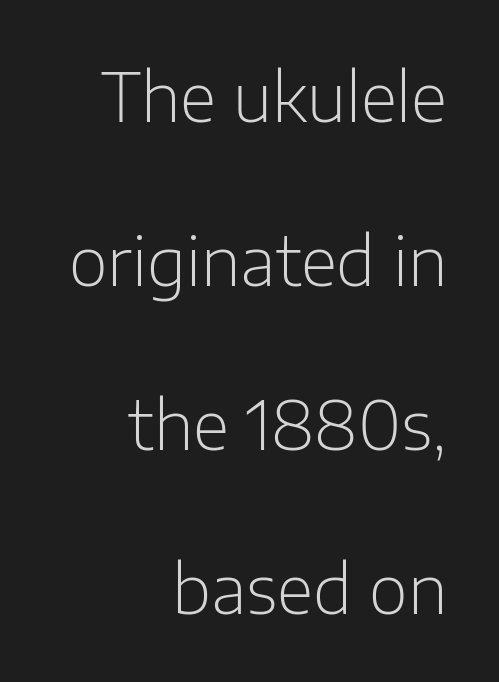
The image shows 67 px light sans-serif type, upright; set right-aligned, loose line spacing (2.45x), normal letter spacing, not underlined; low stroke contrast and a medium x-height.
